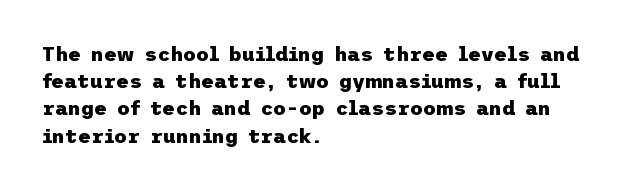
The image shows 20 px bold type, upright; set left-aligned, normal line spacing (1.36x), normal letter spacing, not underlined.
